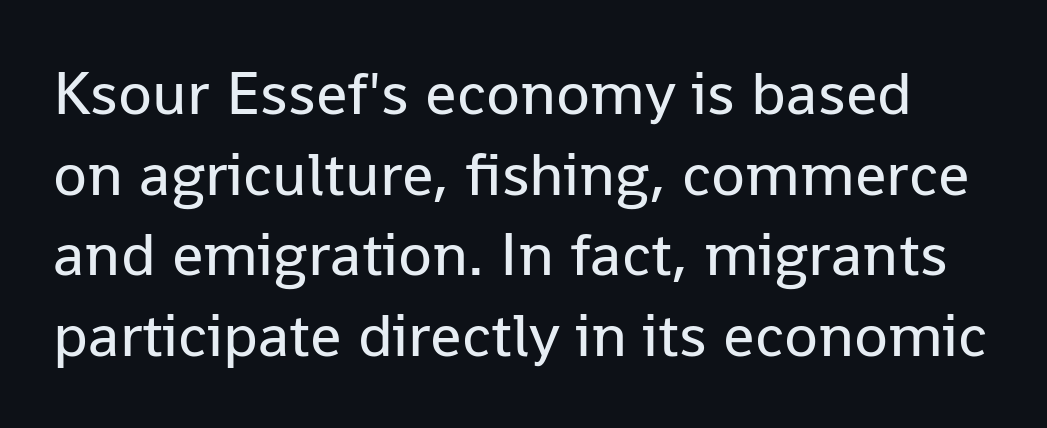
The image shows 62 px regular-weight sans-serif type, upright; set normal line spacing (1.3x), normal letter spacing, not underlined; low stroke contrast and a medium x-height.
